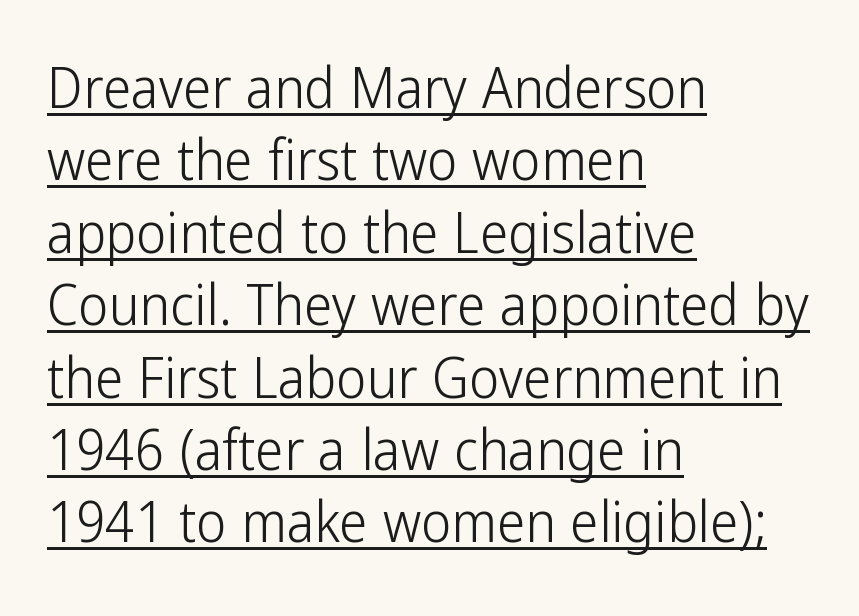
{"serif": "no", "italic": "no", "bold": "no", "weight": "light", "width": "condensed", "stroke_contrast": "low", "x_height": "medium", "monospaced": "no", "underline": "yes", "align": "left", "line_spacing": "normal", "line_spacing_ratio": 1.27, "letter_spacing": "normal", "letter_spacing_em": 0.0, "glyph_px": 57}
